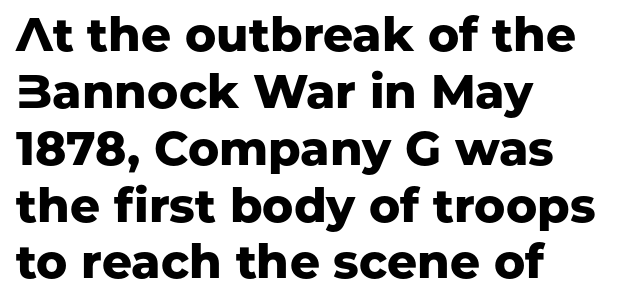
{"serif": "no", "italic": "no", "bold": "yes", "weight": "heavy", "width": "normal", "stroke_contrast": "low", "x_height": "medium", "monospaced": "no", "underline": "no", "align": "left", "line_spacing_ratio": 1.21, "letter_spacing": "normal", "letter_spacing_em": 0.0, "glyph_px": 47}
